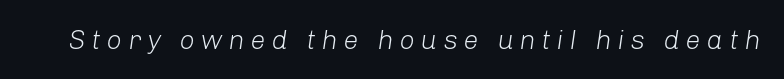
{"italic": "yes", "lean": "right", "slant_degrees": 8, "bold": "no", "underline": "no", "letter_spacing": "wide", "letter_spacing_em": 0.22, "glyph_px": 27}
